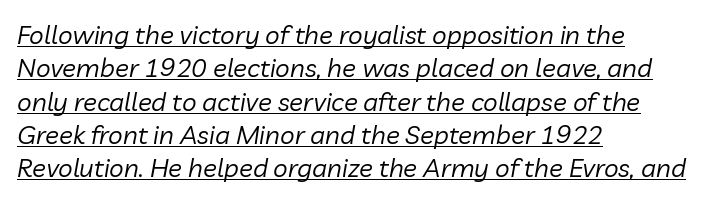
The lettering is marked with a stroke running underneath it. Horizontal alignment here is leftward, the default for most running prose. Vertical stems look standard width or narrower in stroke. The font's italic variant was chosen for this text. This rendering leaves character spacing at its baseline value. Honestly, the row spacing looks completely unremarkable.
